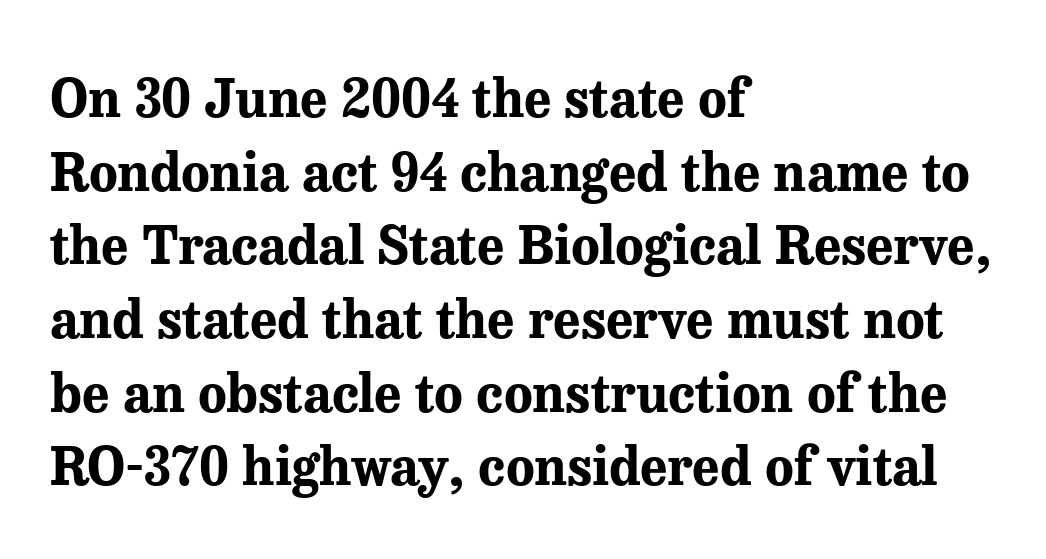
The image shows 53 px bold serif type, upright; set left-aligned, normal line spacing (1.39x), normal letter spacing, not underlined; medium stroke contrast and a medium x-height.
